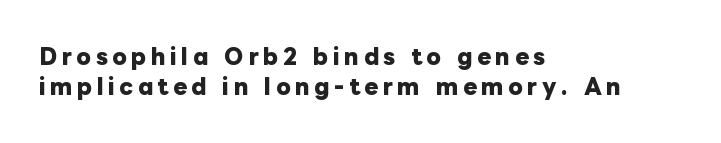
Q: Is the text bold? A: Yes.
Q: Is the text italic (slanted)? A: No, it is upright.
Q: Is the text underlined? A: No.
Q: How is the paragraph aligned? A: Left-aligned.
Q: Is the spacing between letters normal or unusually wide? A: Unusually wide.
Q: Is the spacing between lines tight, normal or loose? A: Normal.
